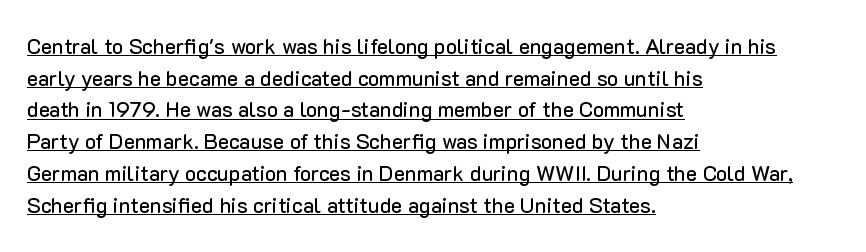
Q: Is the text italic (slanted)? A: No, it is upright.
Q: Is the text underlined? A: Yes.
Q: How is the paragraph aligned? A: Left-aligned.
Q: Is the spacing between letters normal or unusually wide? A: Normal.
Q: Is the spacing between lines tight, normal or loose? A: Normal.
